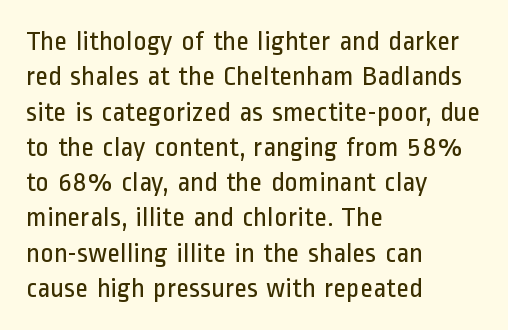
The image shows 28 px regular-weight, condensed sans-serif type, upright; set left-aligned, normal line spacing (1.26x), normal letter spacing, not underlined; low stroke contrast and a medium x-height.
